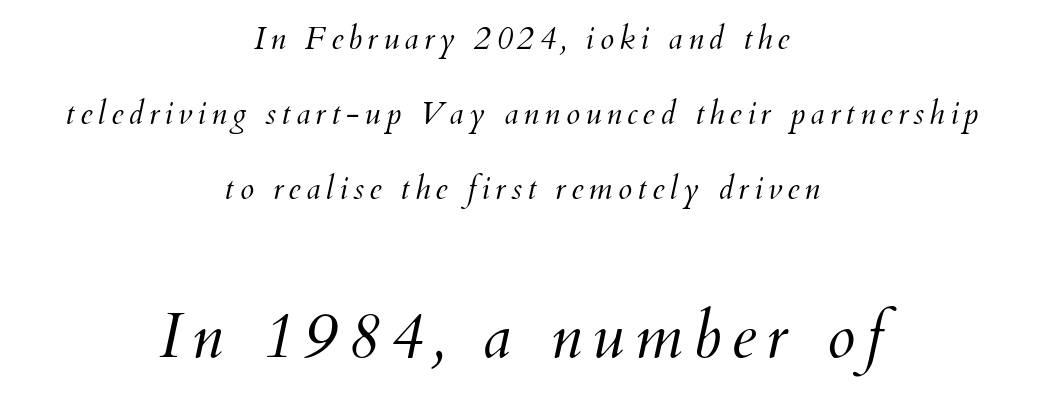
The image shows 64 px light type, italic (leaning right); set centered, loose line spacing (2.34x), not underlined; the second (bottom) block is 2.0x larger; medium stroke contrast and a small x-height.
